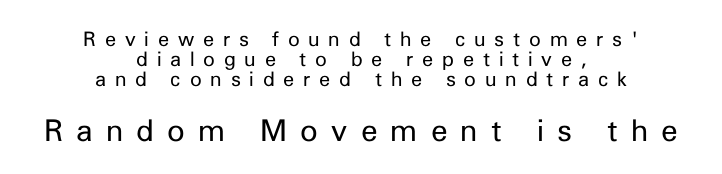
The image shows 30 px regular-weight sans-serif type, upright; set centered, tight line spacing (1.0x), unusually wide letter spacing (+0.44 em), not underlined; the second (bottom) block is 1.5x larger; low stroke contrast and a medium x-height.
